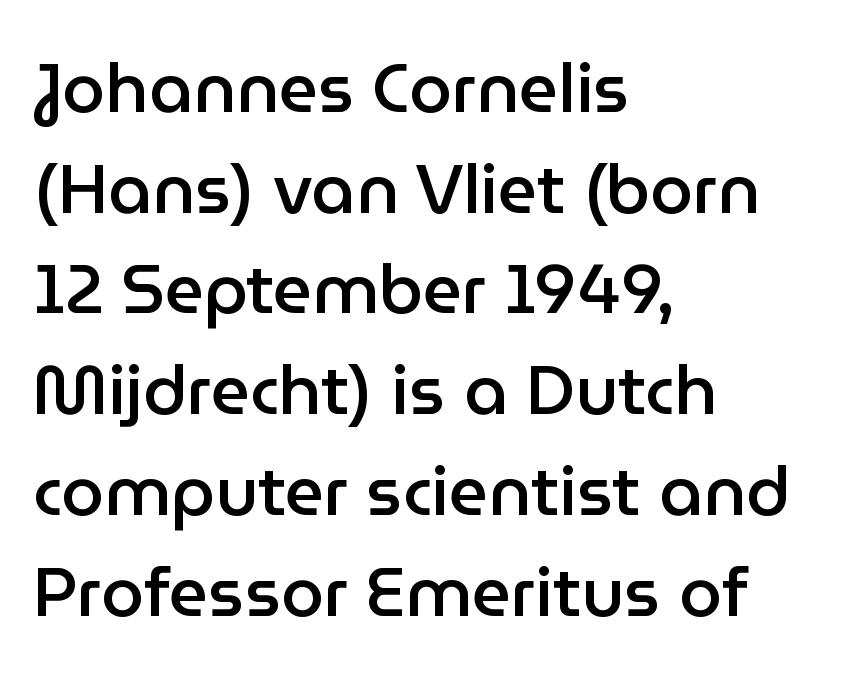
{"serif": "no", "italic": "no", "bold": "semi", "weight": "semibold", "width": "normal", "stroke_contrast": "low", "x_height": "medium", "monospaced": "no", "underline": "no", "align": "left", "line_spacing": "normal", "line_spacing_ratio": 1.46, "letter_spacing": "normal", "letter_spacing_em": 0.0, "glyph_px": 69}
